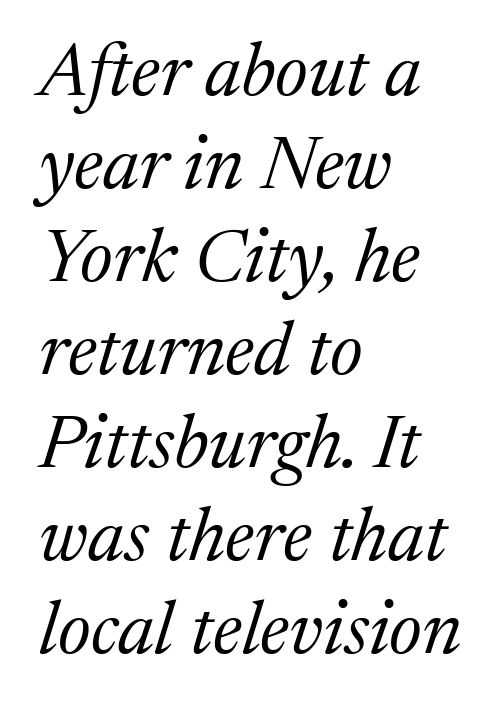
The image shows 75 px regular-weight serif type, italic (leaning right); set left-aligned, line spacing 1.24x, normal letter spacing, not underlined; medium stroke contrast and a medium x-height.
